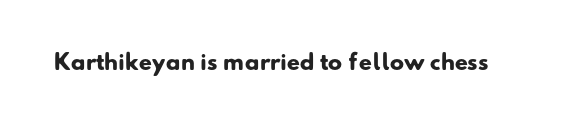
On the weight axis this lands at bold, roughly 700. Spacing between characters is what you'd get straight out of the box. Check under the words: just untouched page.
